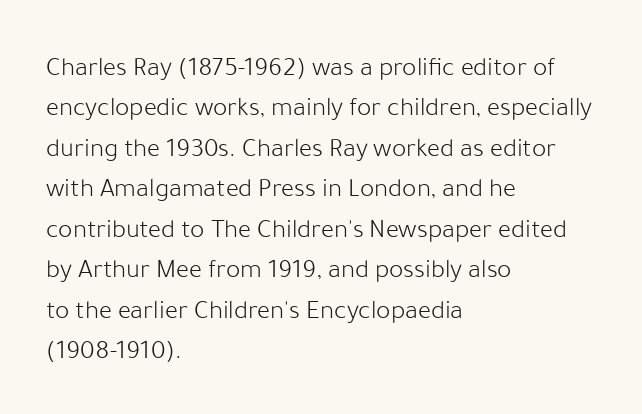
{"italic": "no", "bold": "no", "underline": "no", "align": "left", "line_spacing": "normal", "line_spacing_ratio": 1.5, "letter_spacing": "normal", "letter_spacing_em": 0.0, "glyph_px": 27}
